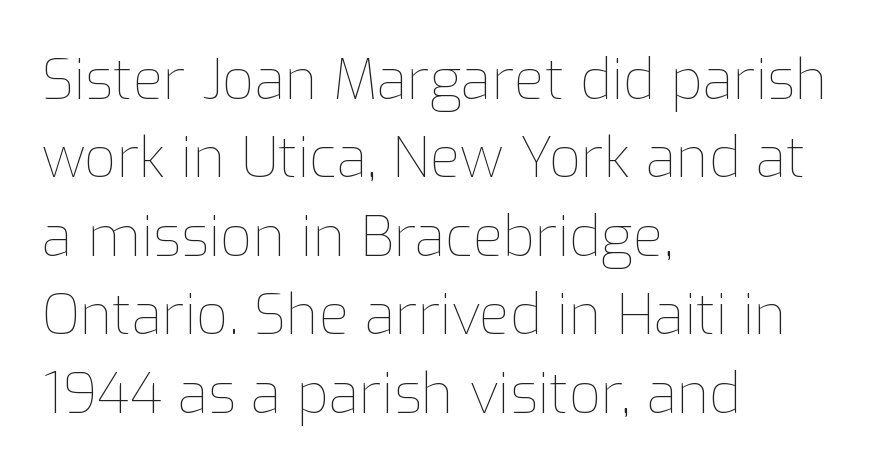
The letters stand upright; this is a roman face. Vertical stems look standard width or narrower in stroke. You could not count columns in this text — the font is proportionally spaced. If you drew a ruler down the left edge, every line would touch it. Plain, unruled lines of type. Each new line begins a customary step beneath the previous one.
